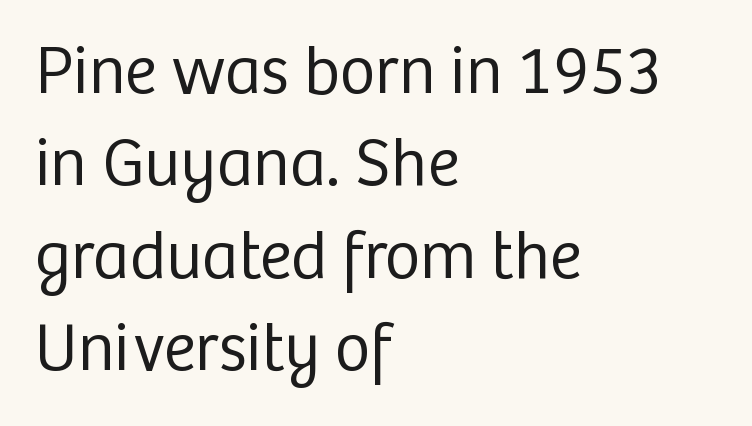
{"serif": "no", "italic": "no", "bold": "no", "weight": "regular", "width": "normal", "stroke_contrast": "low", "x_height": "medium", "monospaced": "no", "underline": "no", "align": "left", "line_spacing": "normal", "line_spacing_ratio": 1.36, "letter_spacing": "normal", "letter_spacing_em": 0.0, "glyph_px": 68}
